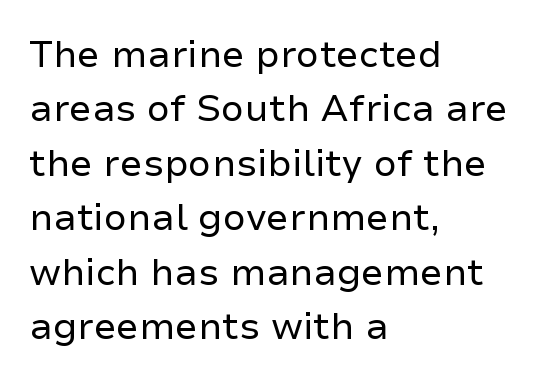
The image shows 37 px regular-weight sans-serif type, upright; set left-aligned, normal line spacing (1.47x), normal letter spacing, not underlined; low stroke contrast and a medium x-height.
